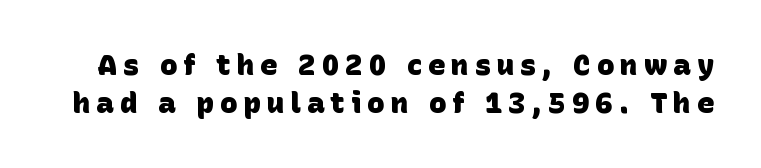
Q: Is the text bold? A: Yes.
Q: Is the typeface a serif or a sans-serif typeface? A: Sans-serif.
Q: Is the text underlined? A: No.
Q: Is the spacing between letters normal or unusually wide? A: Unusually wide.
Q: Is the spacing between lines tight, normal or loose? A: Normal.
Q: Width (condensed, normal, or wide)? A: Normal.
Q: Stroke contrast? A: Low.
Q: x-height? A: Large.
Q: Monospaced? A: No.
